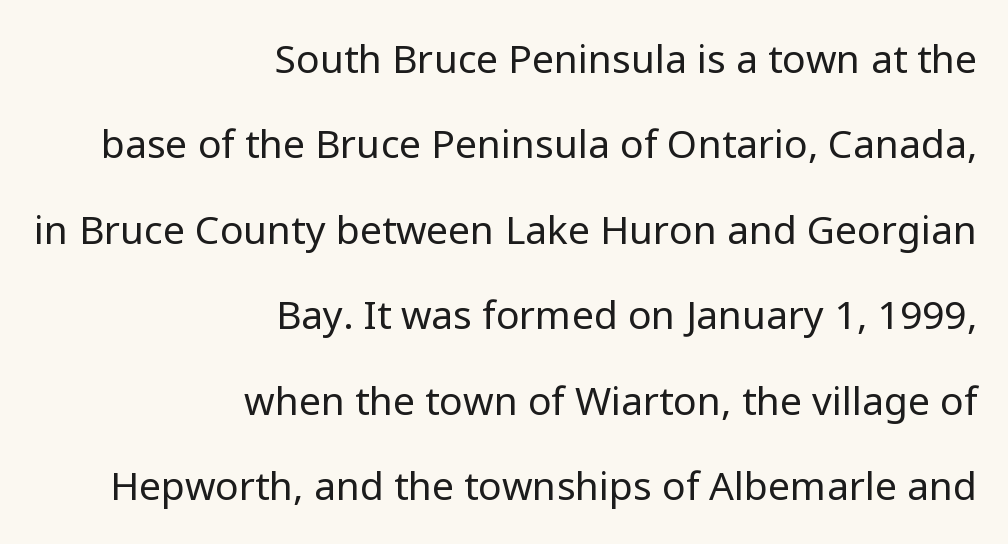
The horizontal fit of the characters is conventional and even. Each stroke keeps to a modest, everyday thickness or less. Here the designer chose a conventional face with non-uniform glyph widths. The typography opts for an upright posture over an oblique one. Rows of type keep a wide berth in the vertical direction.
